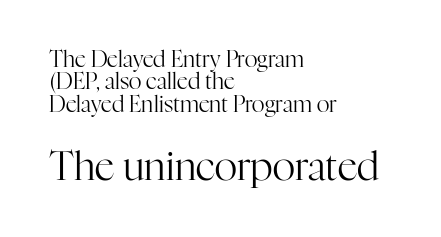
{"serif": "yes", "italic": "no", "bold": "no", "weight": "regular", "width": "normal", "stroke_contrast": "high", "x_height": "medium", "monospaced": "no", "underline": "no", "align": "left", "line_spacing": "tight", "line_spacing_ratio": 1.02, "letter_spacing": "normal", "letter_spacing_em": 0.0, "larger_block": "second", "size_ratio": 1.77, "glyph_px": 39}
